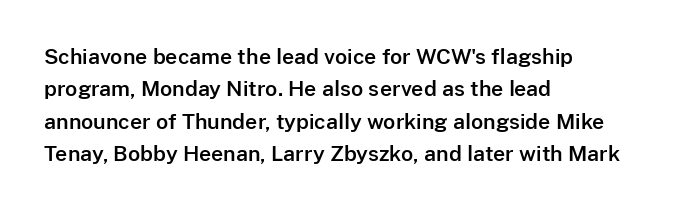
Q: Is the text italic (slanted)? A: No, it is upright.
Q: Is the text underlined? A: No.
Q: How is the paragraph aligned? A: Left-aligned.
Q: Is the spacing between letters normal or unusually wide? A: Normal.
Q: Is the spacing between lines tight, normal or loose? A: Normal.
